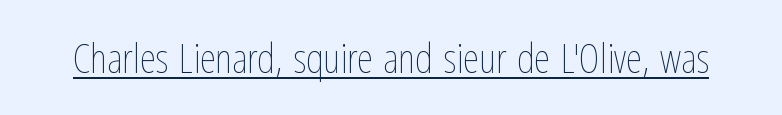
Between one letter and the next there's only the usual sliver of space. Here the designer chose a conventional face with non-uniform glyph widths. A quiet, ordinary-to-light weight characterises the typeface. Tall strokes in this sample are plumb rather than angled. Check the space under the baseline: a stroke is drawn there.
